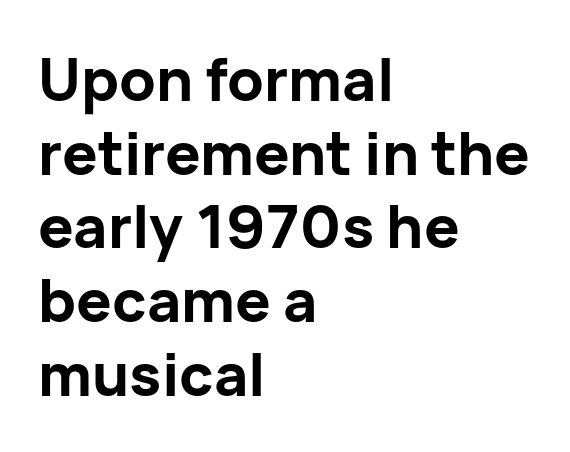
Each letter's strokes conclude bluntly, with no projecting serifs. The face used here is proportionally spaced, like ordinary book or web type. In CSS terms this would be text-align: left. The words here are not underlined. This is heavy type, rendered in bold. You can tell it's not italic because the verticals are truly vertical.
